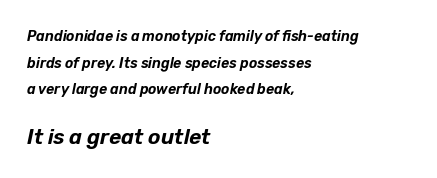
Q: Is the text italic (slanted)? A: Yes, it leans right by about 12 degrees.
Q: Is the text underlined? A: No.
Q: How is the paragraph aligned? A: Left-aligned.
Q: Is the spacing between letters normal or unusually wide? A: Normal.
Q: Is the spacing between lines tight, normal or loose? A: Loose.
Q: Which block of text is set in a larger size, the first (top) or the second (bottom)? A: The second (bottom) one.
